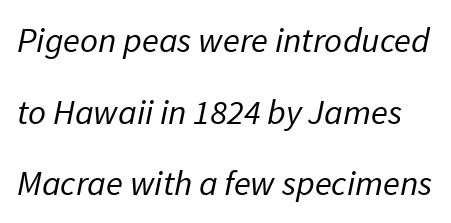
Q: Is the text bold? A: No.
Q: Is the typeface a serif or a sans-serif typeface? A: Sans-serif.
Q: Is the text underlined? A: No.
Q: Is the spacing between letters normal or unusually wide? A: Normal.
Q: Is the spacing between lines tight, normal or loose? A: Loose.
Q: Width (condensed, normal, or wide)? A: Normal.
Q: Stroke contrast? A: Low.
Q: x-height? A: Medium.
Q: Monospaced? A: No.
